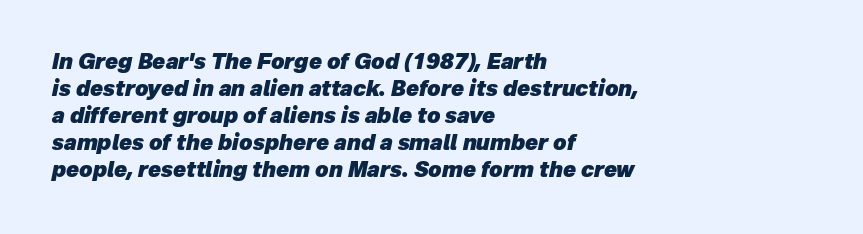
Tracking value appears to be zero — textbook default spacing. Quick note: italic. The sample has been set heavy, in full bold. Anything drawn beneath the words? Only blank space. Typeset ragged right — the left edge is the straight one.
